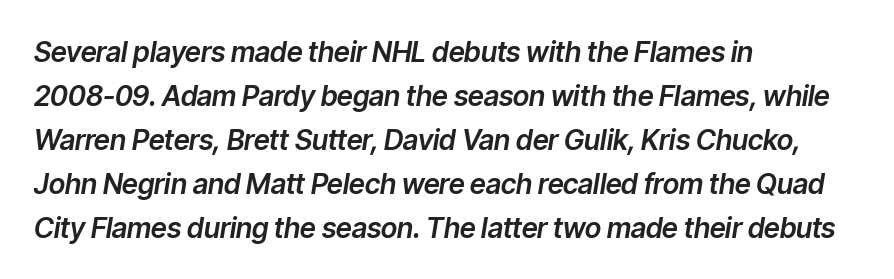
The image shows 28 px text type, italic (leaning right); set left-aligned, normal line spacing (1.57x), normal letter spacing, not underlined; low stroke contrast and a medium x-height.
